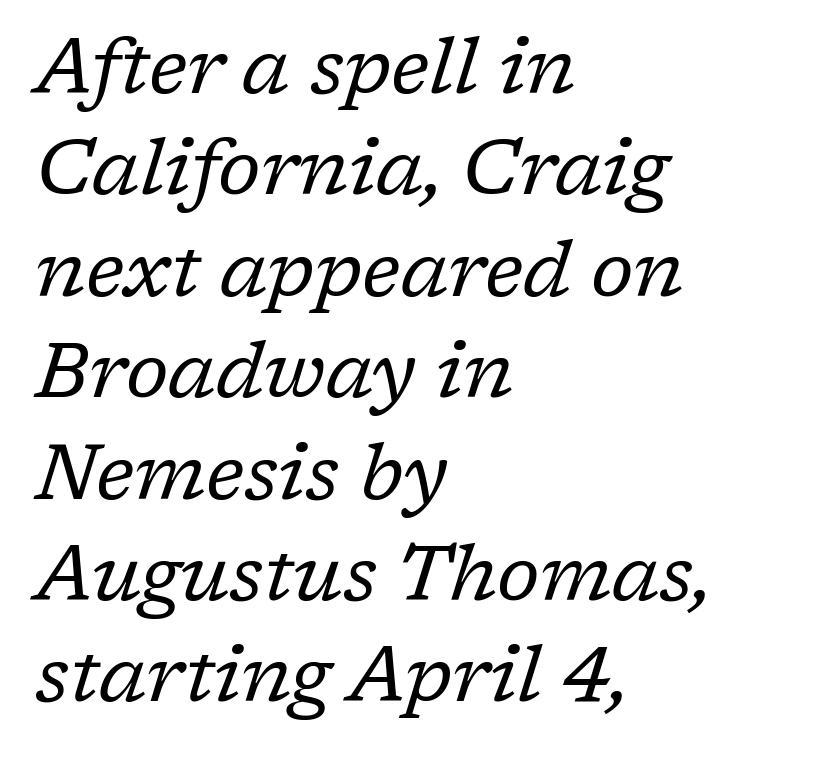
Q: Is the text bold? A: No.
Q: Is the text italic (slanted)? A: Yes, it leans right by about 17 degrees.
Q: Is the typeface a serif or a sans-serif typeface? A: Serif.
Q: Is the text underlined? A: No.
Q: How is the paragraph aligned? A: Left-aligned.
Q: Is the spacing between letters normal or unusually wide? A: Normal.
Q: Is the spacing between lines tight, normal or loose? A: Normal.
Q: Width (condensed, normal, or wide)? A: Normal.
Q: Stroke contrast? A: Low.
Q: x-height? A: Medium.
Q: Monospaced? A: No.
